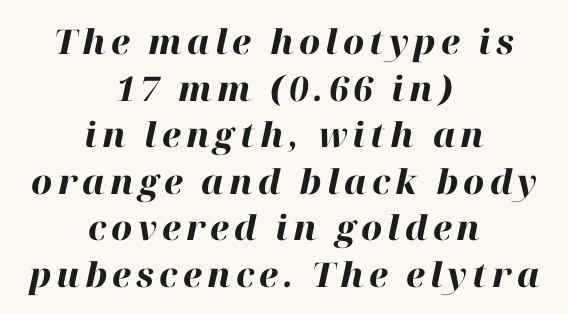
The image shows 34 px heavy type, italic (leaning right); set centered, normal line spacing (1.37x), not underlined; high stroke contrast and a medium x-height.
